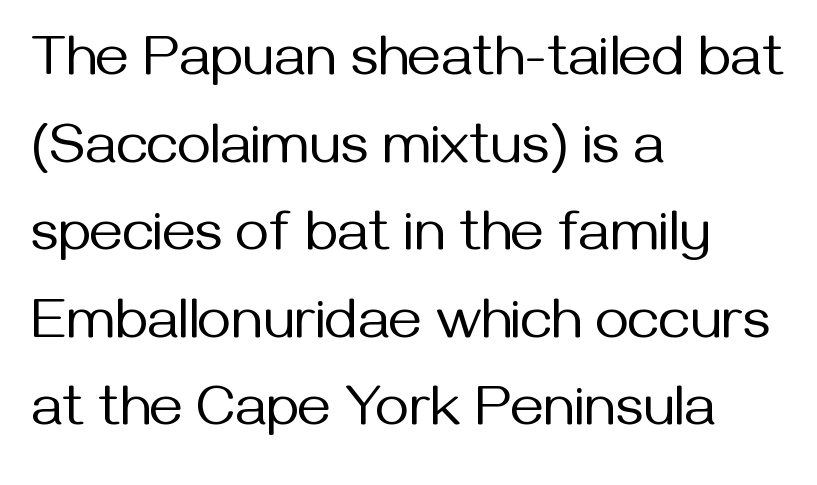
The image shows 58 px regular-weight sans-serif type, upright; set left-aligned, normal line spacing (1.51x), normal letter spacing, not underlined; medium stroke contrast and a medium x-height.
